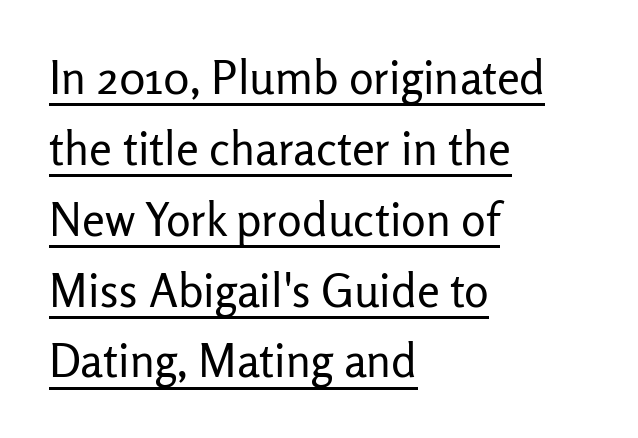
Q: Is the text bold? A: No.
Q: Is the text italic (slanted)? A: No, it is upright.
Q: Is the typeface a serif or a sans-serif typeface? A: Sans-serif.
Q: Is the text underlined? A: Yes.
Q: How is the paragraph aligned? A: Left-aligned.
Q: Is the spacing between letters normal or unusually wide? A: Normal.
Q: Is the spacing between lines tight, normal or loose? A: Normal.
Q: Width (condensed, normal, or wide)? A: Normal.
Q: Stroke contrast? A: Low.
Q: x-height? A: Medium.
Q: Monospaced? A: No.
